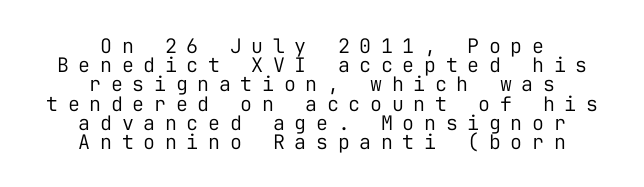
Here the glyphs are tracked loosely, breaking word shapes into spaced letters. The type sits square on the baseline with zero lean. Weight: regular or lighter. A centered setting, common on invitations and titles, is used for this passage. Descenders hang freely into open space.
